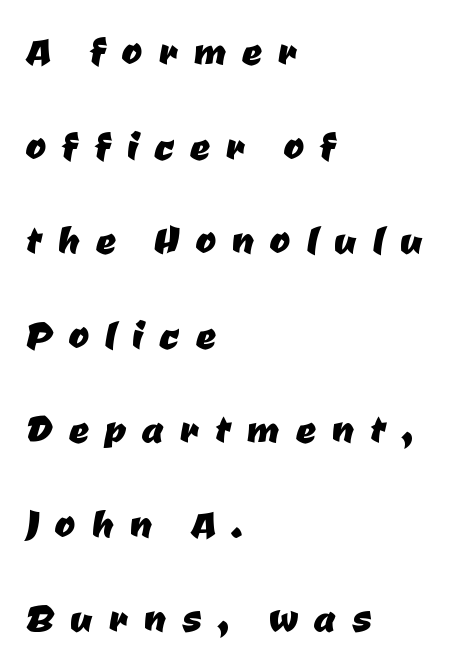
Does the copy run flush right? No — it runs flush left. Type style note: lacks serifs. This sample has the flowing, uneven cadence of proportional lettering. Rows of type keep a wide berth in the vertical direction.
